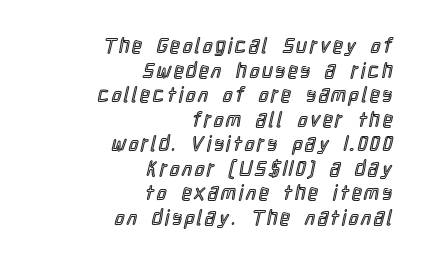
{"underline": "no", "align": "right", "line_spacing_ratio": 1.17, "glyph_px": 21}
